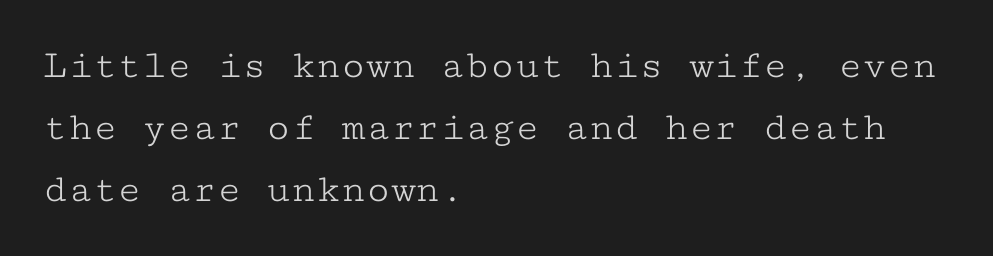
The image shows 41 px light, wide serif type, upright, monospaced; set left-aligned, normal line spacing (1.51x), normal letter spacing, not underlined; low stroke contrast and a medium x-height.
